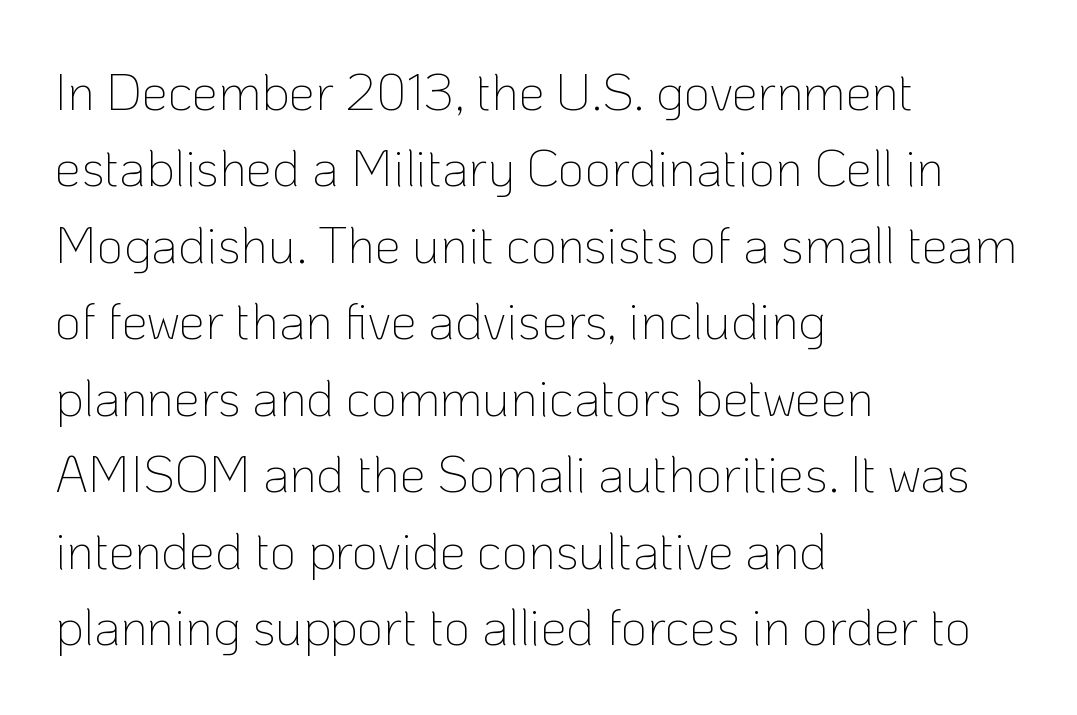
The image shows 52 px thin sans-serif type, upright; set left-aligned, normal line spacing (1.47x), normal letter spacing, not underlined; low stroke contrast and a medium x-height.
